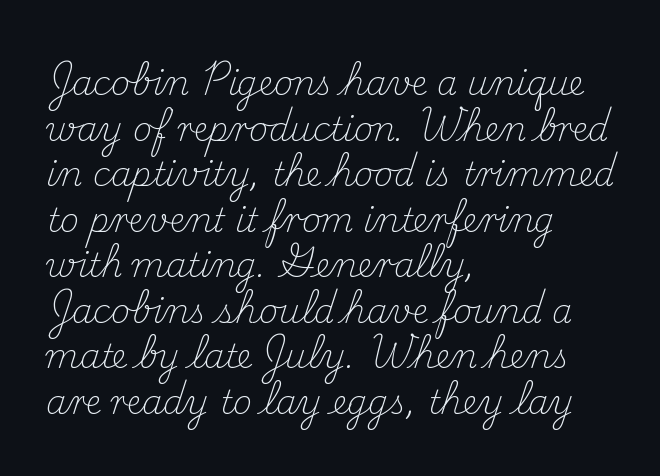
Q: Is the text bold? A: No.
Q: Is the text italic (slanted)? A: Yes.
Q: Is the typeface a serif or a sans-serif typeface? A: Serif.
Q: Is the text underlined? A: No.
Q: How is the paragraph aligned? A: Left-aligned.
Q: Is the spacing between letters normal or unusually wide? A: Normal.
Q: Is the spacing between lines tight, normal or loose? A: Normal.
Q: Width (condensed, normal, or wide)? A: Normal.
Q: Stroke contrast? A: Medium.
Q: x-height? A: Small.
Q: Monospaced? A: No.
